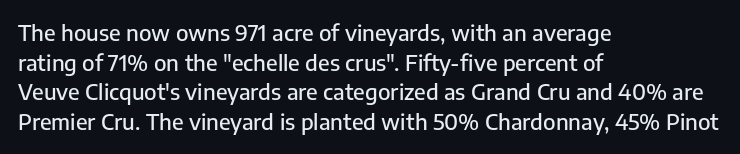
The image shows 22 px text type, upright; set left-aligned, normal line spacing (1.35x), normal letter spacing, not underlined.
